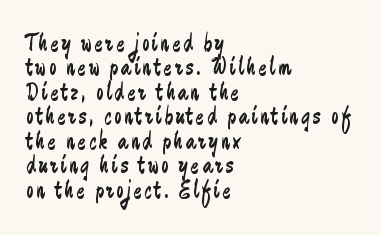
Quick note: interline space is minimal. A bare baseline throughout the passage. The rendering anchors every line to the left-hand side. The letterforms sit at book weight or below.
